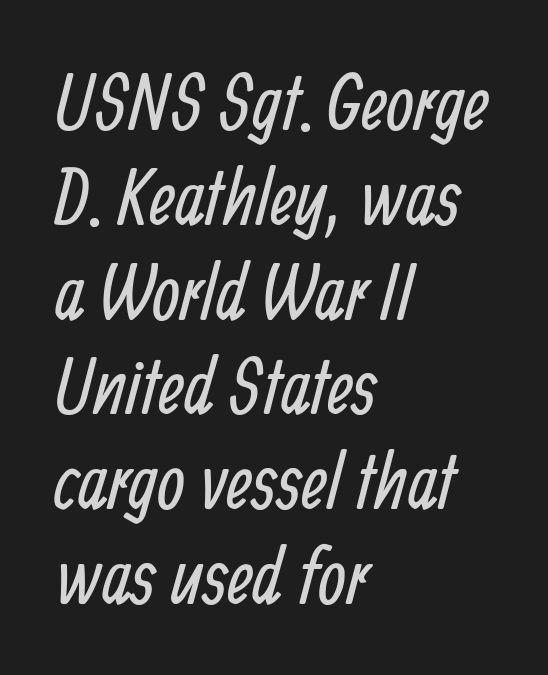
Lines of text with bare space underneath. Tracking here is standard; glyphs follow each other at the usual distance. Ink coverage per letter is moderate at most. In CSS terms this would be text-align: left.
